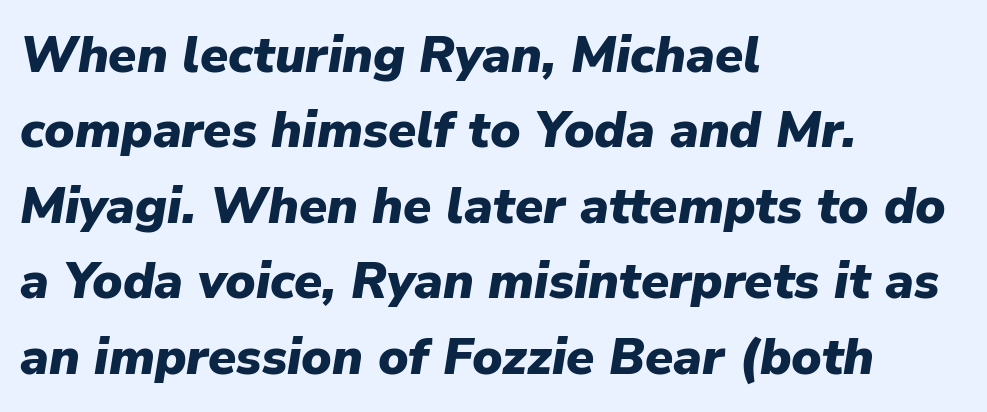
Q: Is the text bold? A: Yes.
Q: Is the text italic (slanted)? A: Yes, it leans right by about 9 degrees.
Q: Is the text underlined? A: No.
Q: How is the paragraph aligned? A: Left-aligned.
Q: Is the spacing between letters normal or unusually wide? A: Normal.
Q: Is the spacing between lines tight, normal or loose? A: Normal.
Q: Width (condensed, normal, or wide)? A: Normal.
Q: Stroke contrast? A: Low.
Q: x-height? A: Medium.
Q: Monospaced? A: No.
